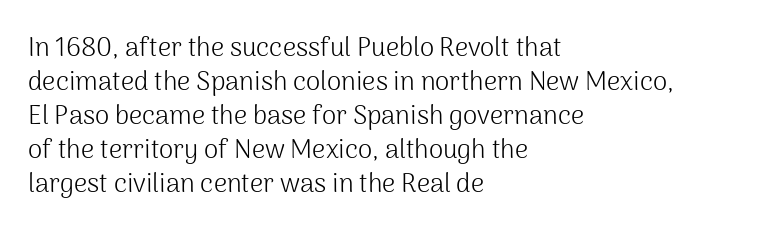
Descenders are the only things crossing below the line. All the whitespace from short lines collects on the right. Characters remain perfectly vertical along every line. The letters sit at their default tracking, neither squeezed nor spread.
